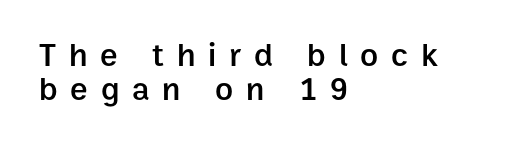
Q: Is the text bold? A: Semi-bold.
Q: Is the text italic (slanted)? A: No, it is upright.
Q: Is the typeface a serif or a sans-serif typeface? A: Sans-serif.
Q: Is the text underlined? A: No.
Q: How is the paragraph aligned? A: Left-aligned.
Q: Is the spacing between letters normal or unusually wide? A: Unusually wide.
Q: Is the spacing between lines tight, normal or loose? A: Tight.
Q: Width (condensed, normal, or wide)? A: Normal.
Q: Stroke contrast? A: Low.
Q: x-height? A: Medium.
Q: Monospaced? A: No.
